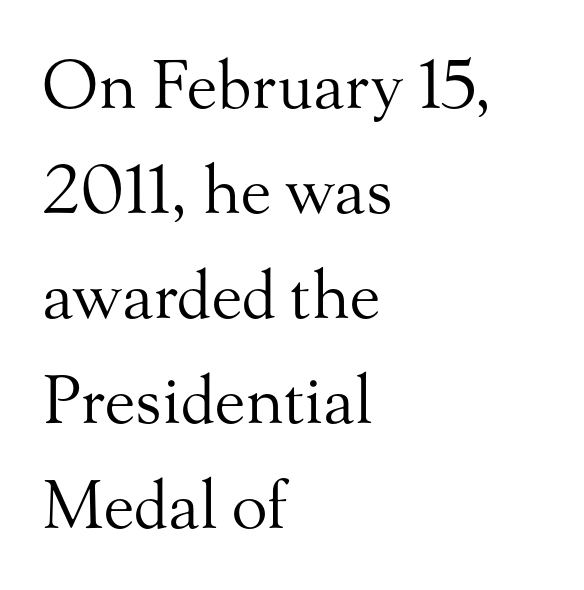
{"serif": "yes", "italic": "no", "bold": "no", "weight": "regular", "width": "normal", "stroke_contrast": "medium", "x_height": "small", "monospaced": "no", "underline": "no", "align": "left", "line_spacing": "normal", "line_spacing_ratio": 1.59, "letter_spacing": "normal", "letter_spacing_em": 0.0, "glyph_px": 66}
